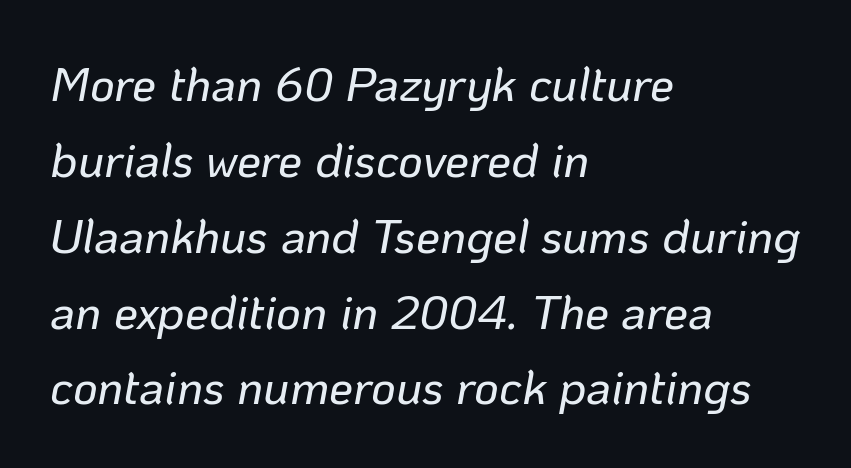
The image shows 48 px text type, italic (leaning right); set left-aligned, normal line spacing (1.58x), normal letter spacing, not underlined; low stroke contrast and a medium x-height.
